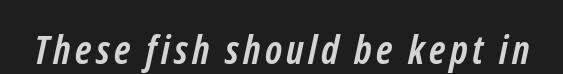
You could not count columns in this text — the font is proportionally spaced. Beneath every word, the page is bare. These lines are composed in type without serifs. Compared with an ordinary text face, these strokes are far heavier — a full bold.
